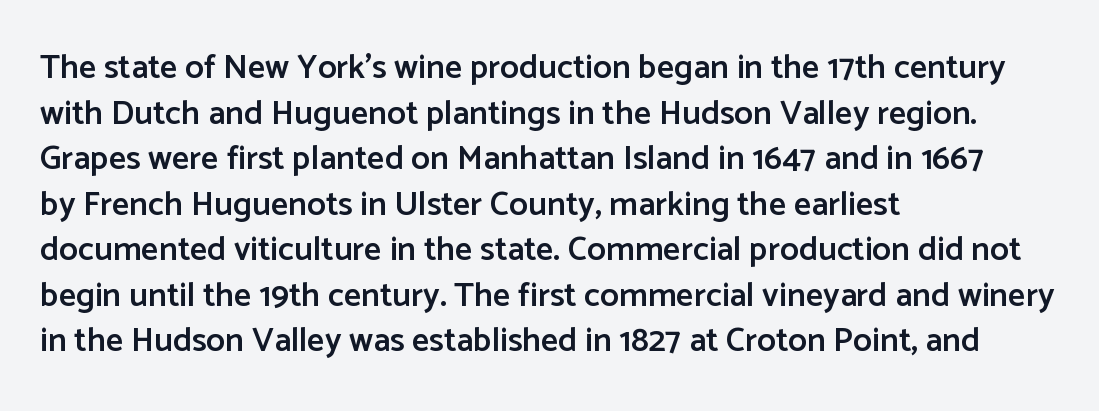
Posture: upright roman. Heft: intermediate — a semibold. Quick note: interline space is typical. This sample uses a sans-serif face. Do the characters align in a grid? No, the font is proportional. Which margin do the lines hug? The left one — the right edge is uneven.
